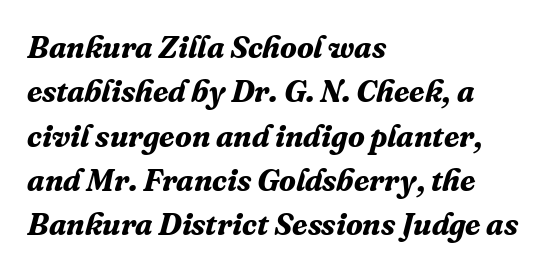
Looks like regular typesetting: each glyph gets only the width it needs. Plain, unruled lines of type. The glyphs have the mass of a bold cut. Serif or sans? Serif — the stroke terminals have little feet.
